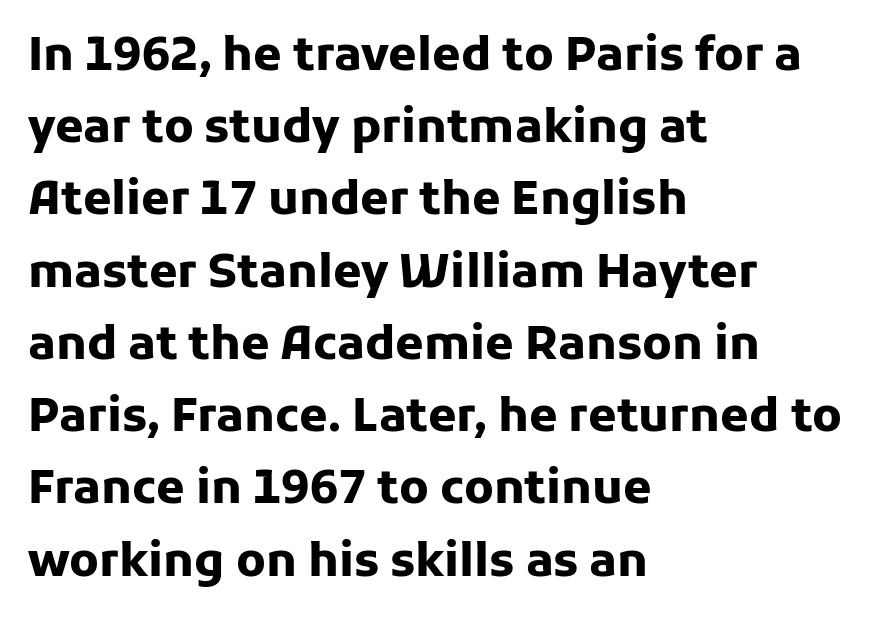
The axis of the letterforms is exactly vertical. The letters sit at their default tracking, neither squeezed nor spread. Successive baselines arrive at the customary interval. How heavy is the stroke? Heavy — this is a bold. The rendering shows plain stroke endings on the letterforms — a sans-serif design.
